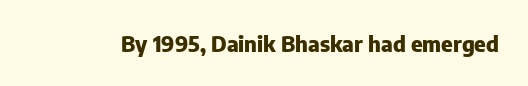
The image shows 22 px bold type, upright; set normal letter spacing, not underlined.
